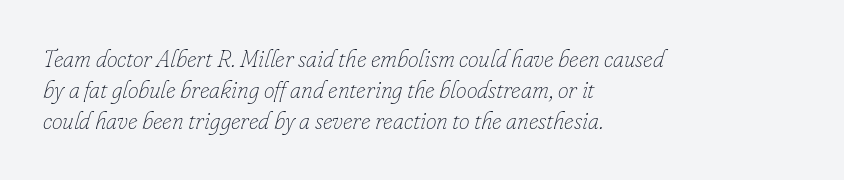
Q: Is the text bold? A: No.
Q: Is the text italic (slanted)? A: Yes, it leans right by about 16 degrees.
Q: Is the text underlined? A: No.
Q: How is the paragraph aligned? A: Left-aligned.
Q: Is the spacing between letters normal or unusually wide? A: Normal.
Q: Is the spacing between lines tight, normal or loose? A: Normal.
